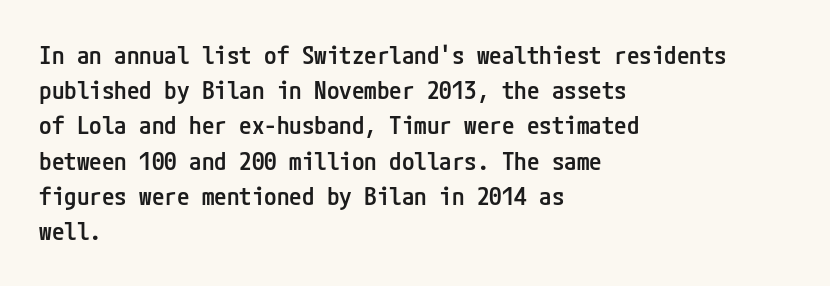
The image shows 25 px text type, upright; set left-aligned, normal line spacing (1.41x), normal letter spacing, not underlined.
